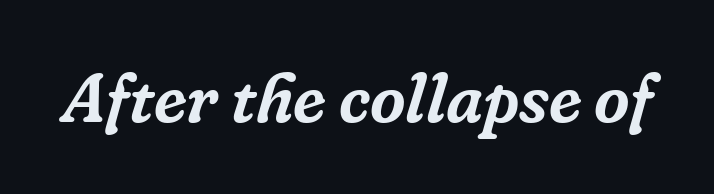
{"serif": "yes", "italic": "yes", "lean": "right", "slant_degrees": 16, "width": "normal", "stroke_contrast": "low", "x_height": "medium", "monospaced": "no", "underline": "no", "letter_spacing": "normal", "letter_spacing_em": 0.0, "glyph_px": 69}
